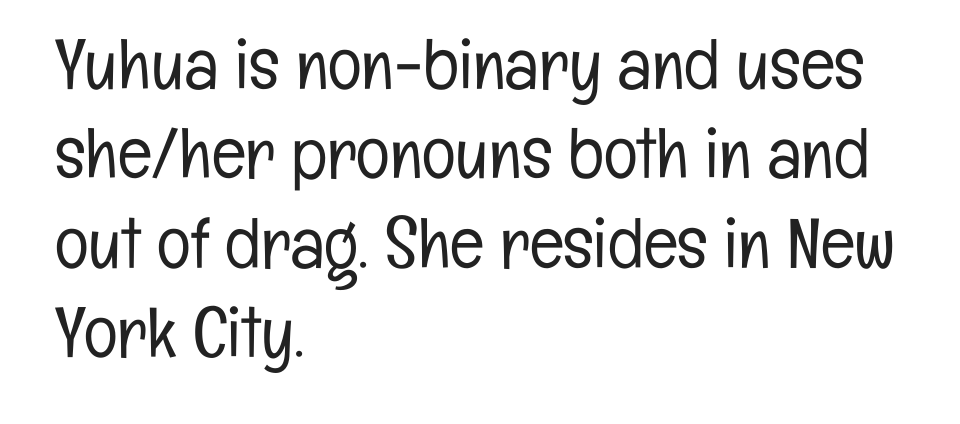
Q: Is the text bold? A: No.
Q: Is the text italic (slanted)? A: No, it is upright.
Q: Is the typeface a serif or a sans-serif typeface? A: Sans-serif.
Q: Is the text underlined? A: No.
Q: How is the paragraph aligned? A: Left-aligned.
Q: Is the spacing between letters normal or unusually wide? A: Normal.
Q: Is the spacing between lines tight, normal or loose? A: Normal.
Q: Width (condensed, normal, or wide)? A: Condensed.
Q: Stroke contrast? A: Low.
Q: x-height? A: Medium.
Q: Monospaced? A: No.
